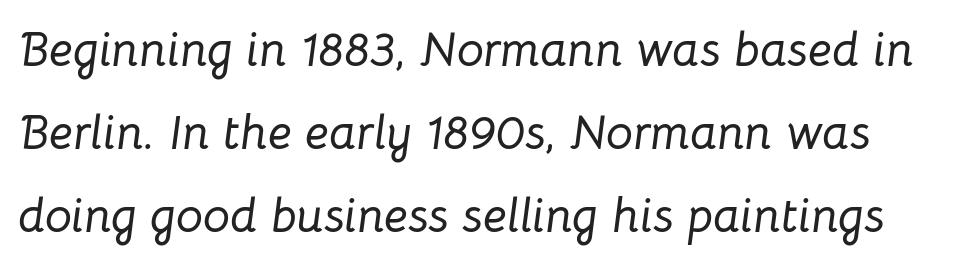
The image shows 48 px text type, italic (leaning right); set line spacing 1.73x, normal letter spacing, not underlined; low stroke contrast and a medium x-height.
